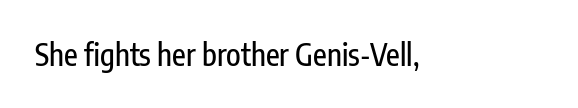
Is the letter spacing exaggerated? No — it looks like the ordinary default. Lines of text with bare space underneath. A typesetter would label this face a sans. Varying glyph widths throughout — classic text-font behaviour. Tall strokes in this sample are plumb rather than angled.
